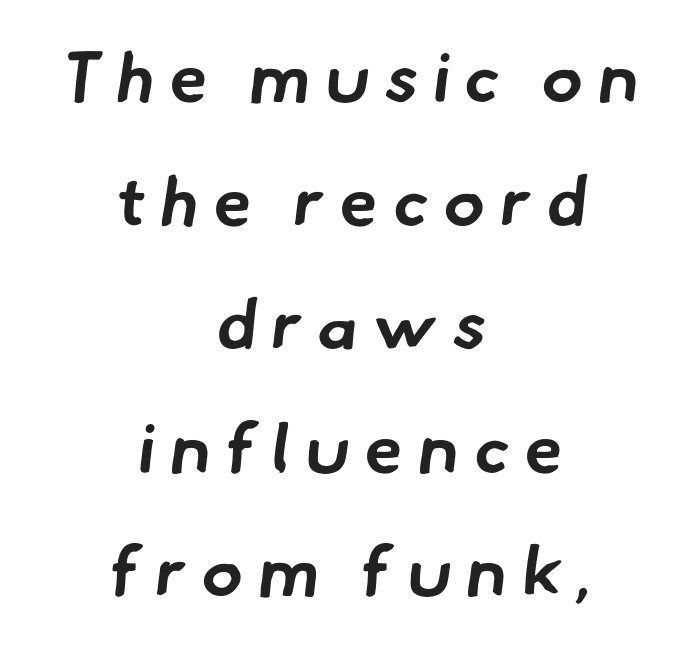
The image shows 69 px bold sans-serif type; set centered, line spacing 1.79x, unusually wide letter spacing (+0.22 em), not underlined; low stroke contrast and a small x-height.
